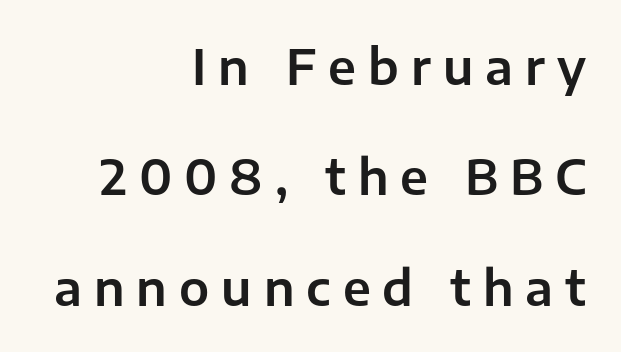
The image shows 48 px sans-serif type, upright; set right-aligned, loose line spacing (2.3x), unusually wide letter spacing (+0.25 em), not underlined; low stroke contrast and a medium x-height.
